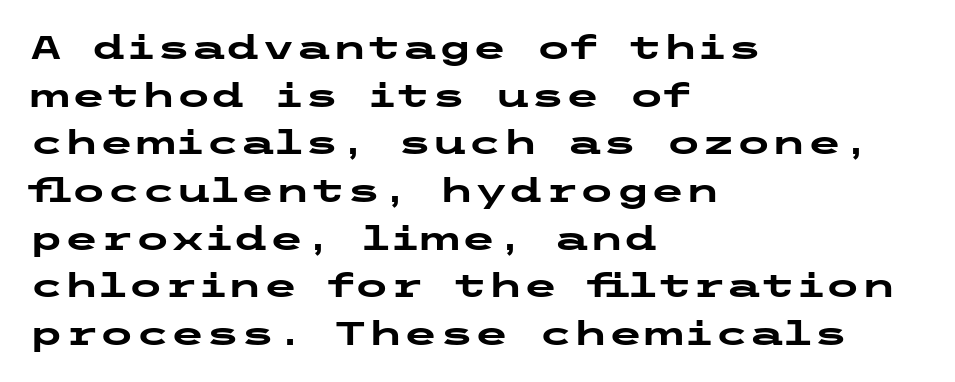
The image shows 32 px heavy, wide sans-serif type, upright; set left-aligned, normal line spacing (1.49x), normal letter spacing, not underlined; low stroke contrast and a medium x-height.
